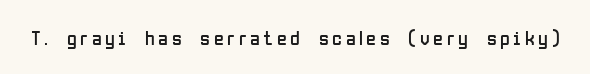
The type sits square on the baseline with zero lean. The strip under each line holds only bare page. Is the stroke heavy? The answer is a plain regular-or-lighter.
